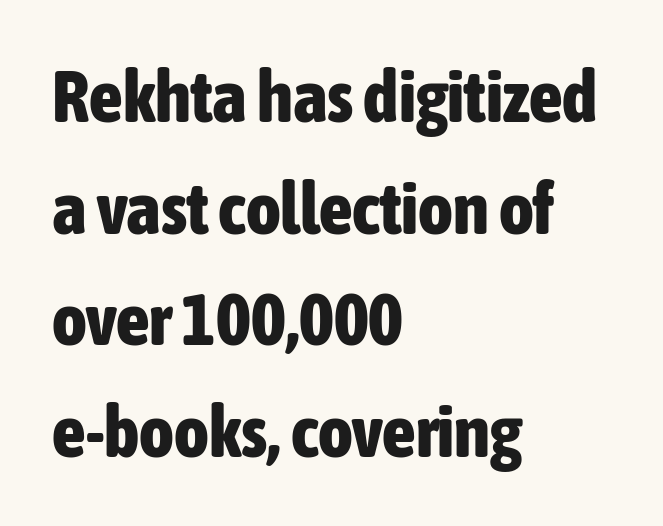
The image shows 74 px bold, condensed sans-serif type, upright; set left-aligned, normal line spacing (1.51x), normal letter spacing, not underlined; low stroke contrast and a medium x-height.
